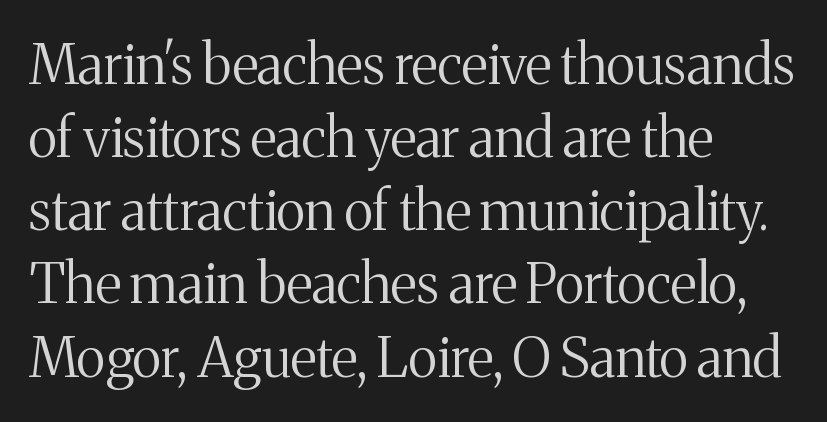
{"serif": "yes", "italic": "no", "bold": "no", "weight": "regular", "width": "normal", "stroke_contrast": "medium", "x_height": "medium", "monospaced": "no", "underline": "no", "align": "left", "line_spacing": "normal", "line_spacing_ratio": 1.33, "letter_spacing": "normal", "letter_spacing_em": 0.0, "glyph_px": 55}
